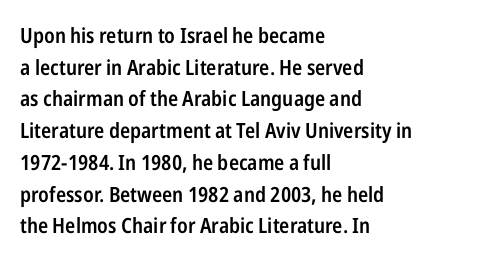
Q: Is the text bold? A: Semi-bold.
Q: Is the text italic (slanted)? A: No, it is upright.
Q: Is the text underlined? A: No.
Q: How is the paragraph aligned? A: Left-aligned.
Q: Is the spacing between letters normal or unusually wide? A: Normal.
Q: Is the spacing between lines tight, normal or loose? A: Normal.
